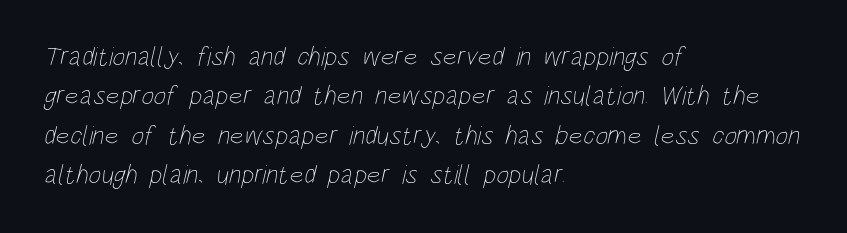
{"bold": "no", "underline": "no", "align": "left", "line_spacing": "normal", "line_spacing_ratio": 1.46, "letter_spacing": "normal", "letter_spacing_em": 0.0, "glyph_px": 27}
